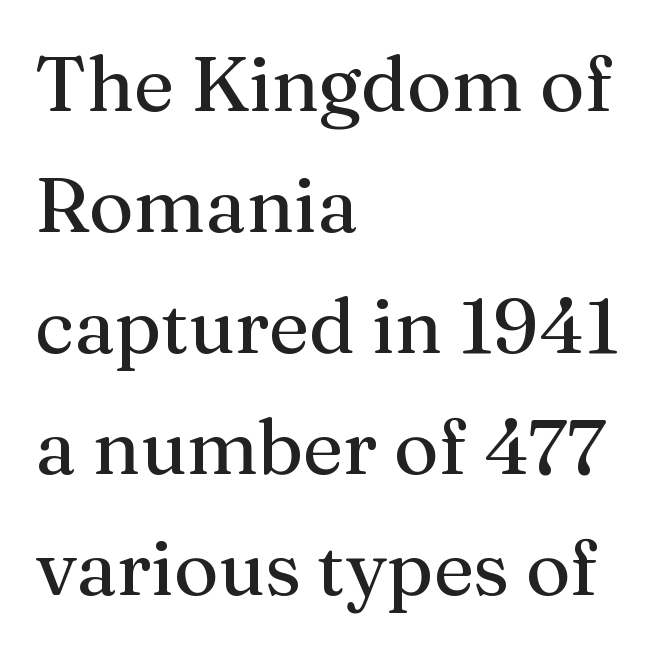
Q: Is the text bold? A: No.
Q: Is the text italic (slanted)? A: No, it is upright.
Q: Is the typeface a serif or a sans-serif typeface? A: Serif.
Q: Is the text underlined? A: No.
Q: How is the paragraph aligned? A: Left-aligned.
Q: Is the spacing between letters normal or unusually wide? A: Normal.
Q: Is the spacing between lines tight, normal or loose? A: Normal.
Q: Width (condensed, normal, or wide)? A: Normal.
Q: Stroke contrast? A: Medium.
Q: x-height? A: Medium.
Q: Monospaced? A: No.
